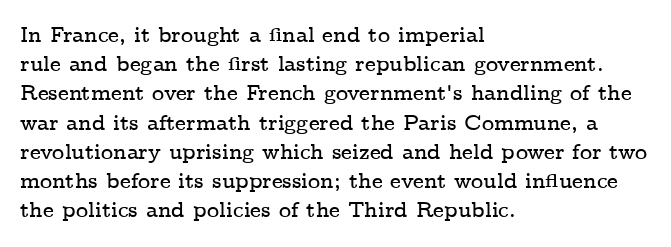
Q: Is the text italic (slanted)? A: No, it is upright.
Q: Is the text underlined? A: No.
Q: How is the paragraph aligned? A: Left-aligned.
Q: Is the spacing between letters normal or unusually wide? A: Normal.
Q: Is the spacing between lines tight, normal or loose? A: Normal.
